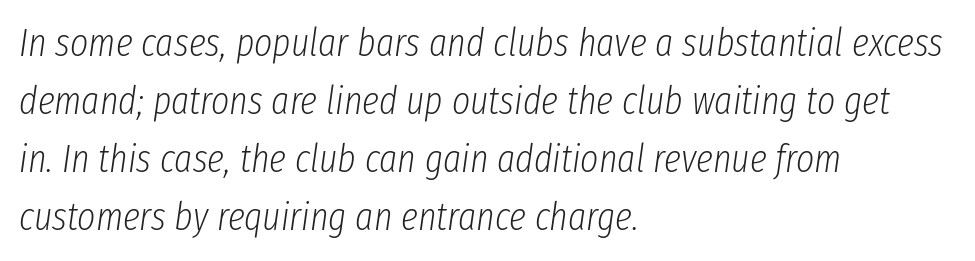
Q: Is the text bold? A: No.
Q: Is the text italic (slanted)? A: Yes, it leans right by about 8 degrees.
Q: Is the text underlined? A: No.
Q: How is the paragraph aligned? A: Left-aligned.
Q: Is the spacing between letters normal or unusually wide? A: Normal.
Q: Is the spacing between lines tight, normal or loose? A: Normal.
Q: Width (condensed, normal, or wide)? A: Condensed.
Q: Stroke contrast? A: Low.
Q: x-height? A: Medium.
Q: Monospaced? A: No.
